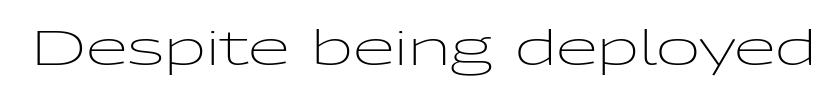
{"serif": "no", "italic": "no", "bold": "no", "weight": "light", "width": "wide", "stroke_contrast": "low", "x_height": "medium", "monospaced": "no", "underline": "no", "letter_spacing": "normal", "letter_spacing_em": 0.0, "glyph_px": 48}
